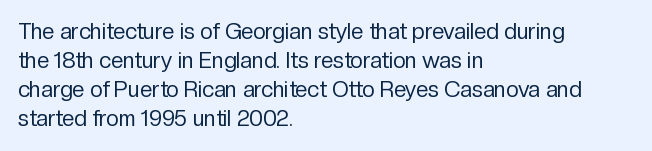
The image shows 22 px text type, upright; set left-aligned, normal line spacing (1.32x), normal letter spacing, not underlined.
